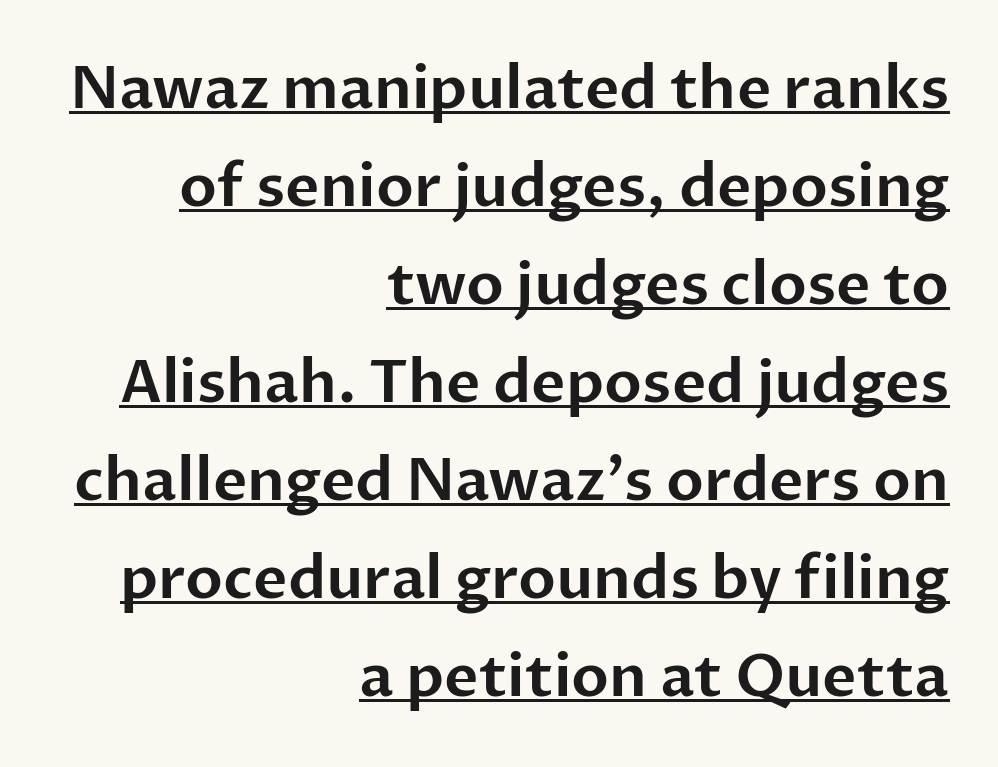
Q: Is the text italic (slanted)? A: No, it is upright.
Q: Is the typeface a serif or a sans-serif typeface? A: Sans-serif.
Q: Is the text underlined? A: Yes.
Q: How is the paragraph aligned? A: Right-aligned.
Q: Is the spacing between letters normal or unusually wide? A: Normal.
Q: Is the spacing between lines tight, normal or loose? A: Normal.
Q: Width (condensed, normal, or wide)? A: Normal.
Q: Stroke contrast? A: Low.
Q: x-height? A: Medium.
Q: Monospaced? A: No.
